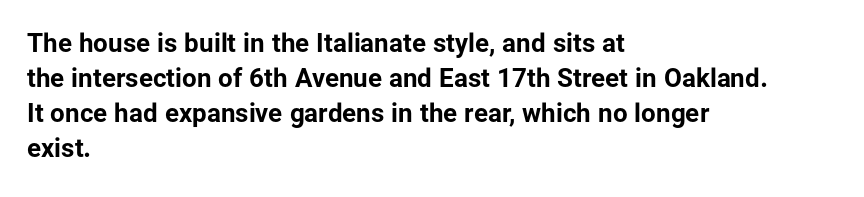
The image shows 26 px bold type, upright; set left-aligned, normal line spacing (1.35x), normal letter spacing, not underlined.
